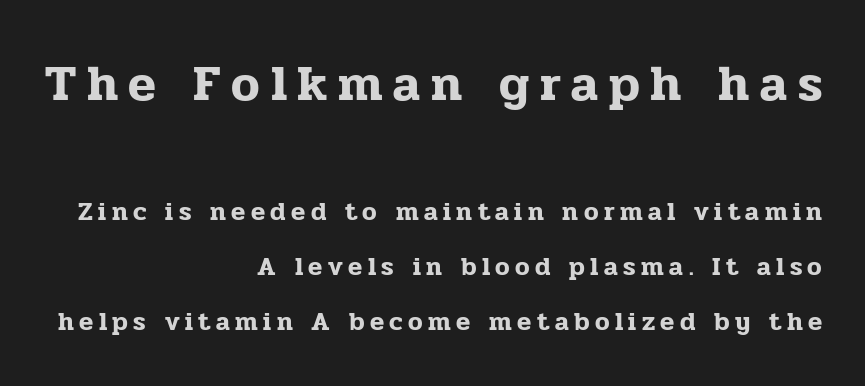
The passage shown is typeset with a serif family. The baseline area is clear. The axis of the letterforms is exactly vertical. Horizontally, the lines are justified to the trailing edge only. The rendering uses natural spacing where letterforms have individual widths. Horizontal bands of white between lines are thick stripes.
